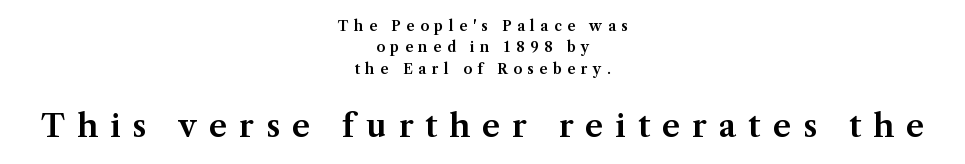
The image shows 31 px serif type, upright; set centered, normal line spacing (1.53x), unusually wide letter spacing (+0.39 em), not underlined; the second (bottom) block is 2.21x larger; medium stroke contrast and a medium x-height.
